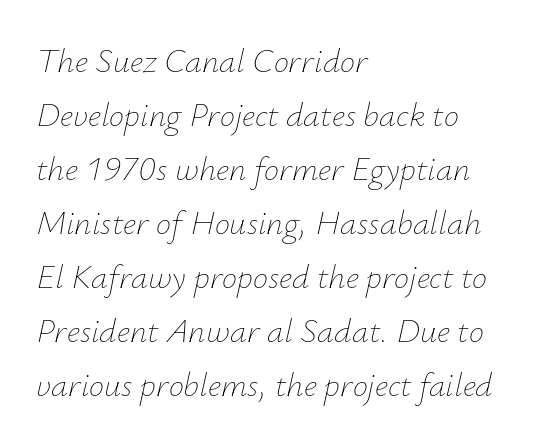
Q: Is the text bold? A: No.
Q: Is the text italic (slanted)? A: Yes, it leans right by about 12 degrees.
Q: Is the text underlined? A: No.
Q: How is the paragraph aligned? A: Left-aligned.
Q: Is the spacing between letters normal or unusually wide? A: Normal.
Q: Is the spacing between lines tight, normal or loose? A: Normal.
Q: Width (condensed, normal, or wide)? A: Normal.
Q: Stroke contrast? A: Low.
Q: x-height? A: Small.
Q: Monospaced? A: No.
